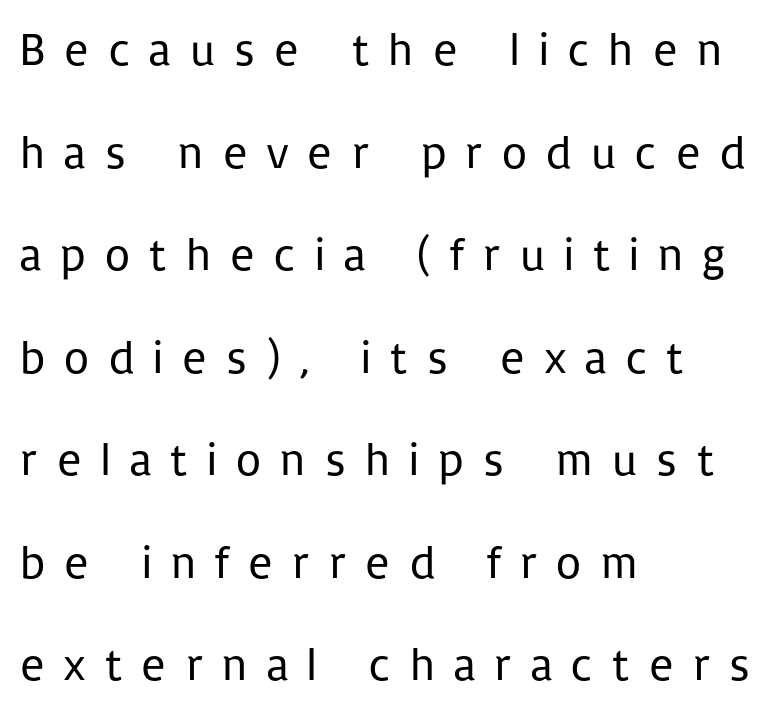
Q: Is the text bold? A: No.
Q: Is the text italic (slanted)? A: No, it is upright.
Q: Is the typeface a serif or a sans-serif typeface? A: Sans-serif.
Q: Is the text underlined? A: No.
Q: How is the paragraph aligned? A: Left-aligned.
Q: Is the spacing between letters normal or unusually wide? A: Unusually wide.
Q: Is the spacing between lines tight, normal or loose? A: Loose.
Q: Width (condensed, normal, or wide)? A: Normal.
Q: Stroke contrast? A: Low.
Q: x-height? A: Medium.
Q: Monospaced? A: No.
